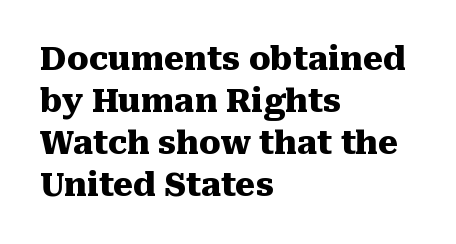
{"serif": "yes", "italic": "no", "bold": "yes", "weight": "heavy", "width": "normal", "stroke_contrast": "medium", "x_height": "medium", "monospaced": "no", "underline": "no", "align": "left", "line_spacing": "normal", "line_spacing_ratio": 1.31, "letter_spacing": "normal", "letter_spacing_em": 0.0, "glyph_px": 32}
